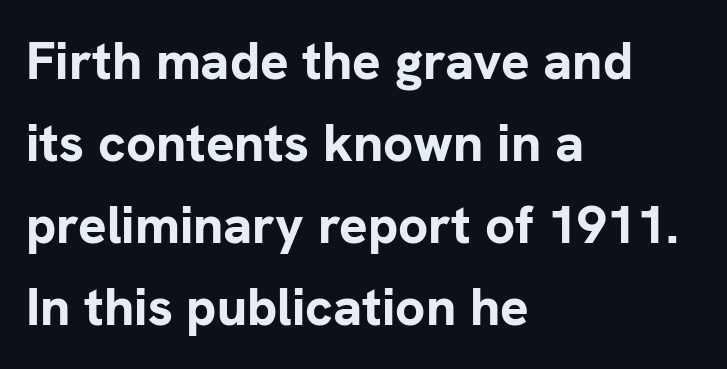
{"serif": "no", "italic": "no", "bold": "yes", "weight": "bold", "width": "normal", "stroke_contrast": "low", "x_height": "medium", "monospaced": "no", "underline": "no", "align": "left", "line_spacing": "normal", "line_spacing_ratio": 1.55, "letter_spacing": "normal", "letter_spacing_em": 0.0, "glyph_px": 53}
